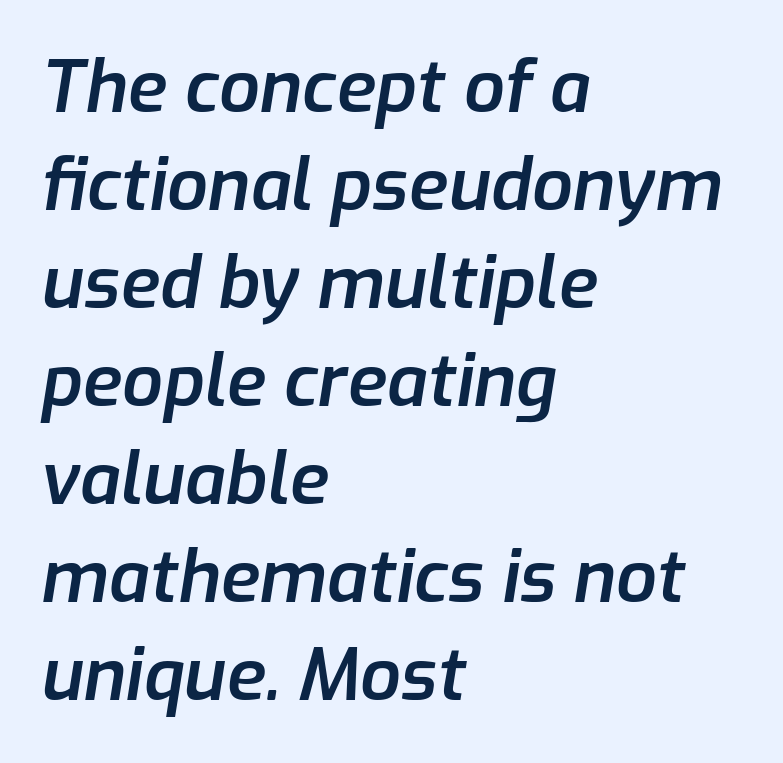
{"italic": "yes", "lean": "right", "slant_degrees": 9, "bold": "semi", "weight": "semibold", "width": "normal", "stroke_contrast": "low", "x_height": "medium", "monospaced": "no", "underline": "no", "align": "left", "line_spacing": "normal", "line_spacing_ratio": 1.36, "letter_spacing": "normal", "letter_spacing_em": 0.0, "glyph_px": 72}
